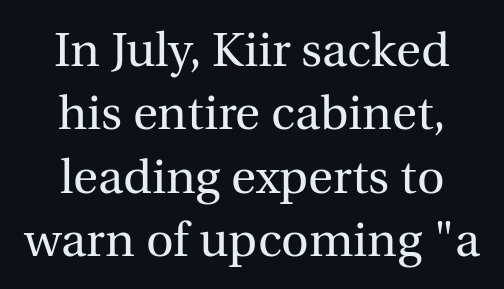
{"serif": "yes", "italic": "no", "bold": "no", "weight": "regular", "width": "normal", "x_height": "medium", "monospaced": "no", "underline": "no", "align": "center", "line_spacing": "normal", "line_spacing_ratio": 1.32, "letter_spacing": "normal", "letter_spacing_em": 0.0, "glyph_px": 48}
